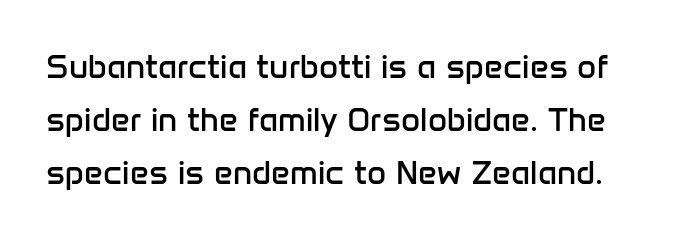
The image shows 33 px regular-weight sans-serif type, upright; set normal line spacing (1.6x), normal letter spacing, not underlined; low stroke contrast and a medium x-height.
